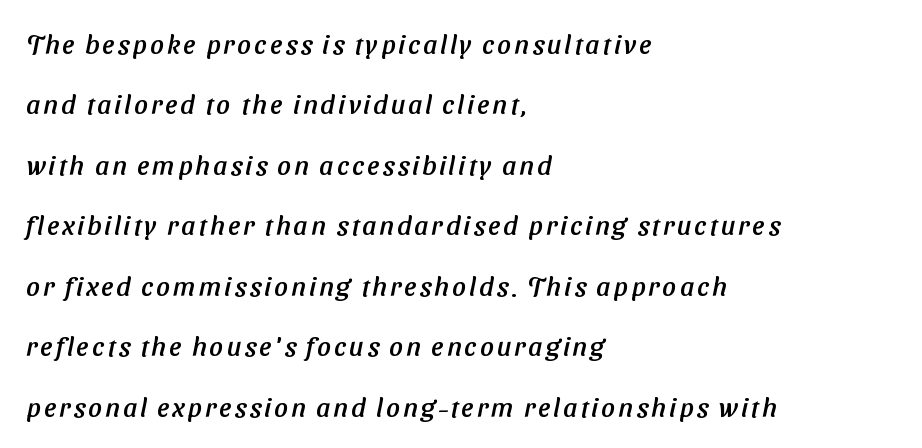
Q: Is the text underlined? A: No.
Q: How is the paragraph aligned? A: Left-aligned.
Q: Is the spacing between lines tight, normal or loose? A: Loose.
